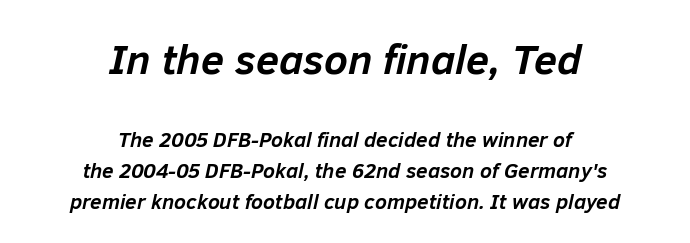
The image shows 42 px semibold type, italic (leaning right); set centered, normal line spacing (1.48x), normal letter spacing, not underlined; the first (top) block is 2.0x larger; low stroke contrast and a medium x-height.
